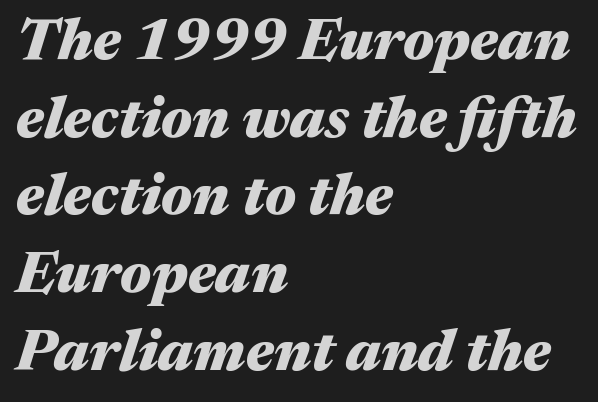
{"italic": "yes", "lean": "right", "slant_degrees": 17, "bold": "yes", "weight": "heavy", "width": "wide", "stroke_contrast": "medium", "x_height": "medium", "monospaced": "no", "underline": "no", "align": "left", "line_spacing": "normal", "line_spacing_ratio": 1.34, "letter_spacing": "normal", "letter_spacing_em": 0.0, "glyph_px": 58}
